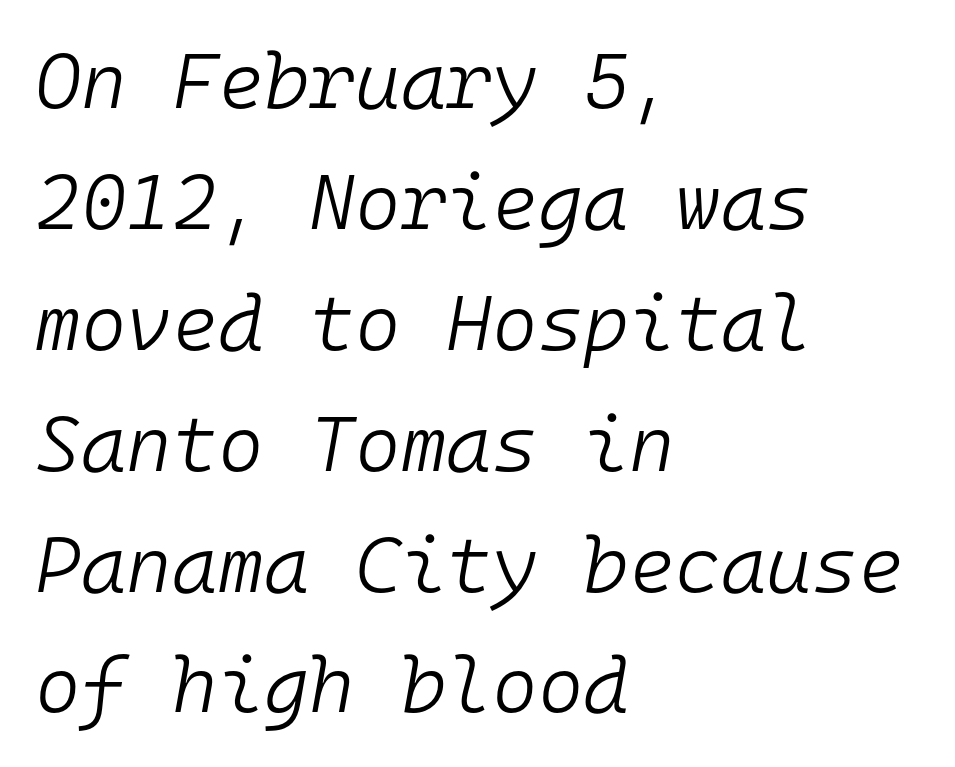
{"italic": "yes", "lean": "right", "slant_degrees": 10, "bold": "no", "weight": "light", "width": "normal", "stroke_contrast": "low", "x_height": "medium", "monospaced": "yes", "underline": "no", "align": "left", "line_spacing": "normal", "line_spacing_ratio": 1.55, "letter_spacing": "normal", "letter_spacing_em": 0.0, "glyph_px": 78}
